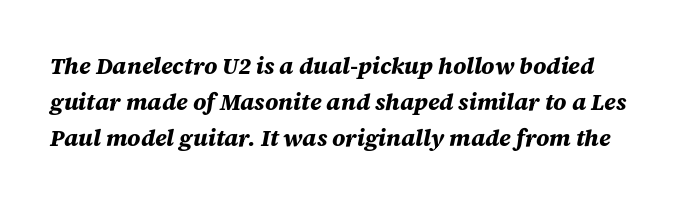
The image shows 23 px bold type, italic (leaning right); set normal line spacing (1.57x), normal letter spacing, not underlined.
